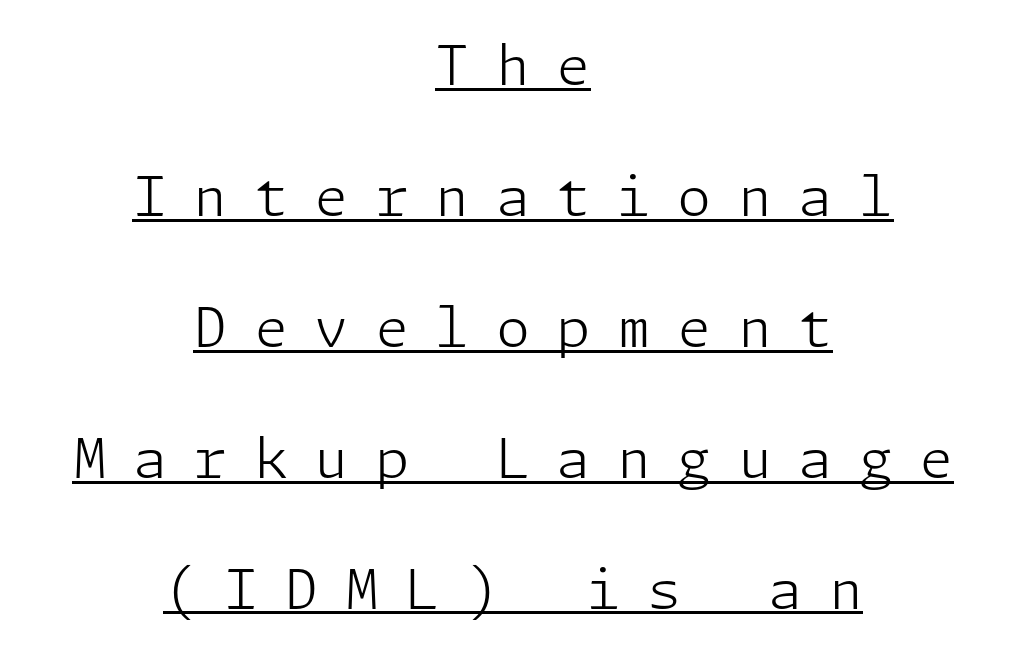
The image shows 55 px light sans-serif type, upright; set centered, loose line spacing (2.38x), unusually wide letter spacing (+0.48 em), underlined; low stroke contrast and a medium x-height.
